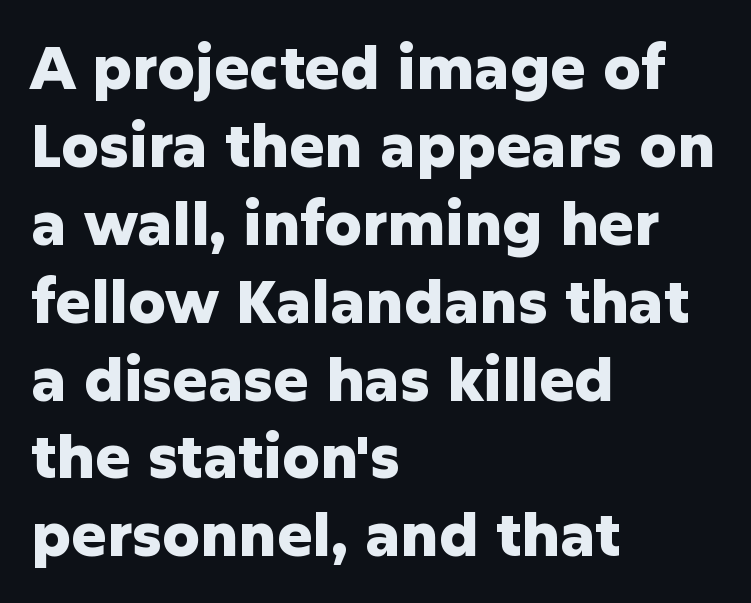
A sans-serif font was chosen for this passage. This block has exactly the height ordinary leading produces. Tracking here is standard; glyphs follow each other at the usual distance. A student would call this left alignment; a typographer would say flush left, rag right. It's the straight-up-and-down kind of type. The face used here is proportionally spaced, like ordinary book or web type.
